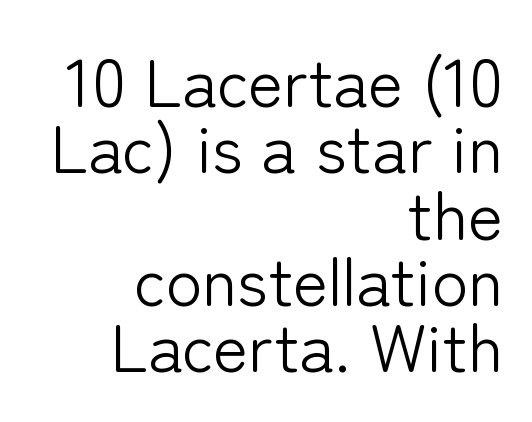
The image shows 67 px light sans-serif type, upright; set right-aligned, tight line spacing (0.99x), normal letter spacing, not underlined; low stroke contrast and a medium x-height.
